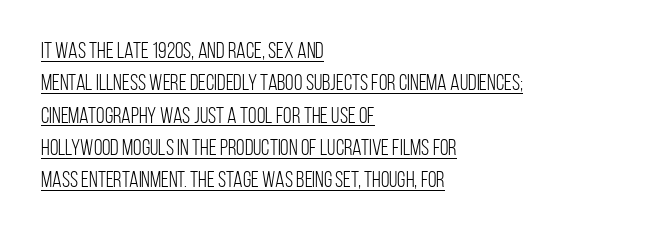
{"italic": "no", "bold": "no", "underline": "yes", "align": "left", "line_spacing": "normal", "line_spacing_ratio": 1.47, "letter_spacing": "normal", "letter_spacing_em": 0.0, "glyph_px": 22}
